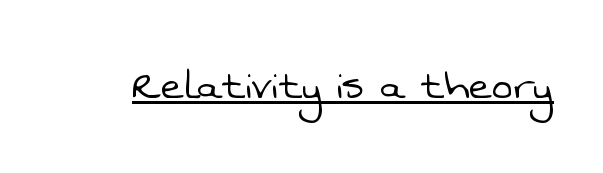
The image shows 49 px light sans-serif type; set normal letter spacing, underlined; low stroke contrast and a medium x-height.
